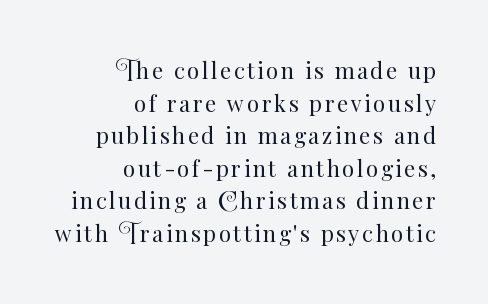
The image shows 22 px text type, upright; set right-aligned, normal line spacing (1.48x), not underlined.
